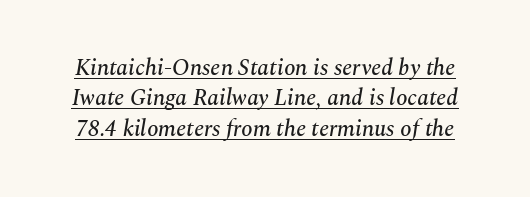
The image shows 23 px text type, italic (leaning right); set normal line spacing (1.32x), normal letter spacing, underlined.
